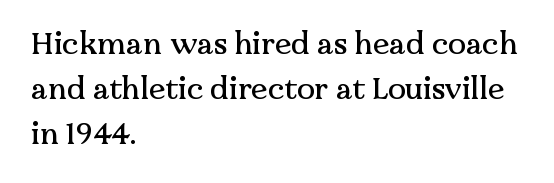
{"serif": "yes", "italic": "no", "width": "normal", "stroke_contrast": "medium", "x_height": "medium", "monospaced": "no", "underline": "no", "align": "left", "line_spacing": "normal", "line_spacing_ratio": 1.5, "letter_spacing": "normal", "letter_spacing_em": 0.0, "glyph_px": 30}
